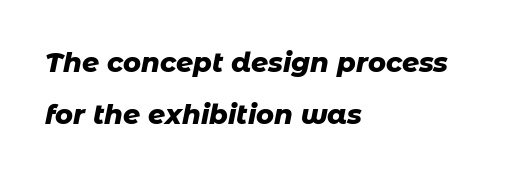
Q: Is the text bold? A: Yes.
Q: Is the text italic (slanted)? A: Yes, it leans right by about 11 degrees.
Q: Is the text underlined? A: No.
Q: How is the paragraph aligned? A: Left-aligned.
Q: Is the spacing between letters normal or unusually wide? A: Normal.
Q: Is the spacing between lines tight, normal or loose? A: Loose.
